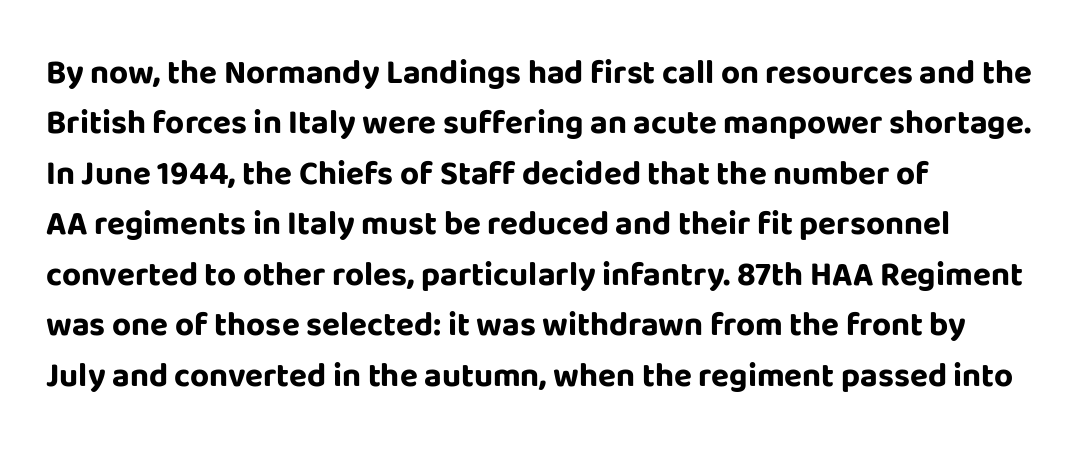
{"serif": "no", "italic": "no", "bold": "yes", "weight": "bold", "width": "normal", "stroke_contrast": "low", "x_height": "large", "monospaced": "no", "underline": "no", "align": "left", "line_spacing": "normal", "line_spacing_ratio": 1.53, "letter_spacing": "normal", "letter_spacing_em": 0.0, "glyph_px": 33}
